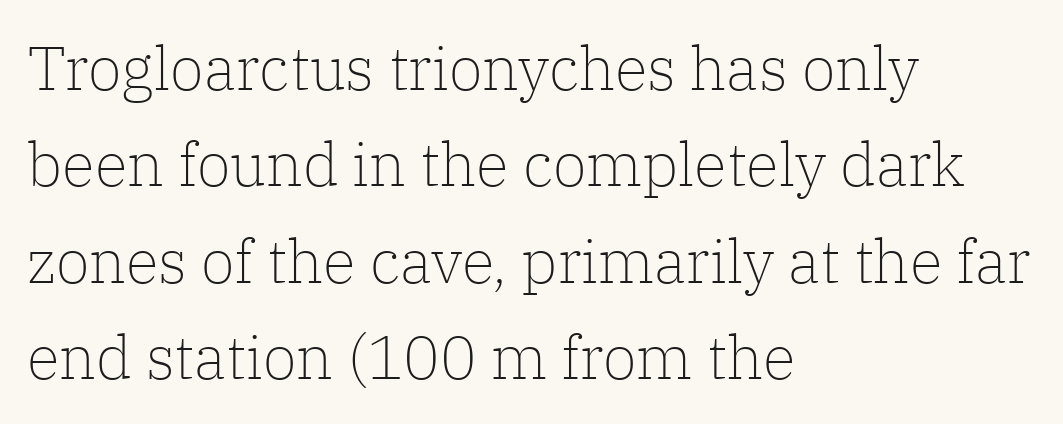
Q: Is the text bold? A: No.
Q: Is the text italic (slanted)? A: No, it is upright.
Q: Is the typeface a serif or a sans-serif typeface? A: Serif.
Q: Is the text underlined? A: No.
Q: How is the paragraph aligned? A: Left-aligned.
Q: Is the spacing between letters normal or unusually wide? A: Normal.
Q: Is the spacing between lines tight, normal or loose? A: Normal.
Q: Width (condensed, normal, or wide)? A: Normal.
Q: Stroke contrast? A: Low.
Q: x-height? A: Medium.
Q: Monospaced? A: No.
